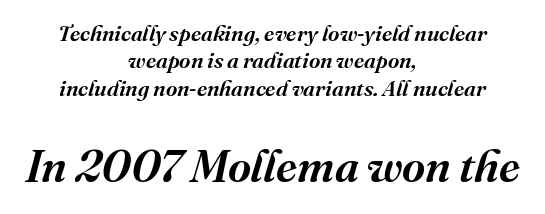
{"serif": "yes", "italic": "yes", "lean": "right", "slant_degrees": 16, "width": "normal", "stroke_contrast": "medium", "x_height": "medium", "monospaced": "no", "underline": "no", "align": "center", "line_spacing": "normal", "line_spacing_ratio": 1.25, "letter_spacing": "normal", "letter_spacing_em": 0.0, "larger_block": "second", "size_ratio": 2.05, "glyph_px": 45}
